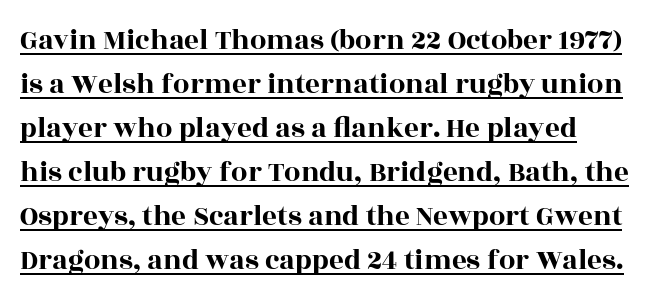
A rule runs beneath these lines of type. Ordinary non-slanted type is in use. Notice how descenders clear the ascenders below comfortably — that's standard leading. Observe the serifs anchoring each vertical stroke in this sample.
